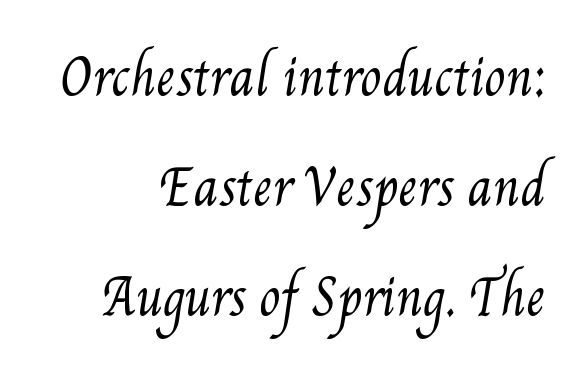
Q: Is the text bold? A: No.
Q: Is the text underlined? A: No.
Q: How is the paragraph aligned? A: Right-aligned.
Q: Is the spacing between letters normal or unusually wide? A: Normal.
Q: Is the spacing between lines tight, normal or loose? A: Loose.
Q: Width (condensed, normal, or wide)? A: Condensed.
Q: Stroke contrast? A: Medium.
Q: x-height? A: Small.
Q: Monospaced? A: No.
